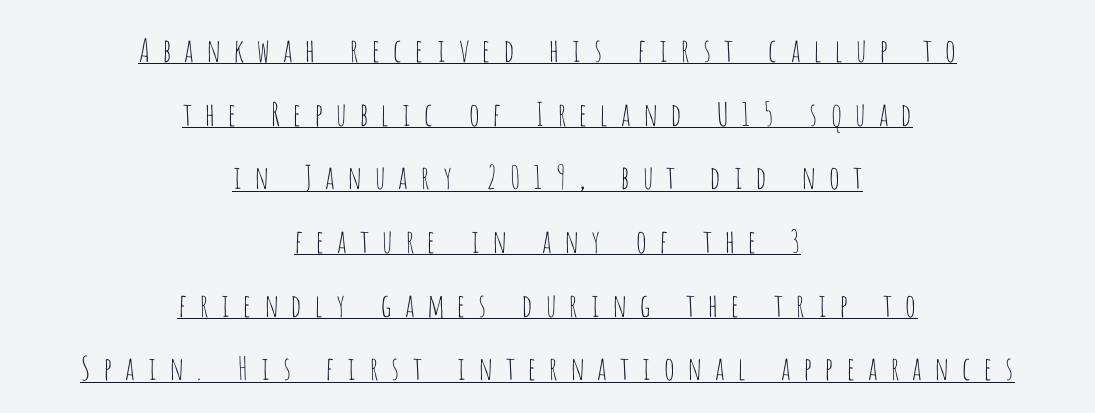
The image shows 32 px thin, condensed sans-serif type, upright; set centered, loose line spacing (1.99x), unusually wide letter spacing (+0.35 em), underlined; low stroke contrast and a large x-height.
